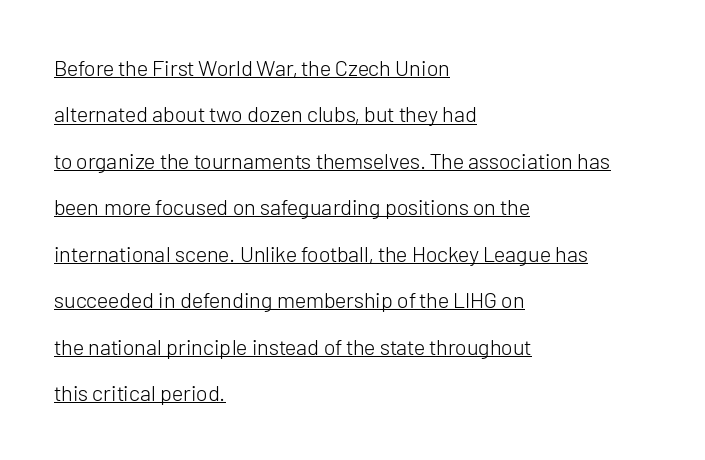
Q: Is the text bold? A: No.
Q: Is the text italic (slanted)? A: No, it is upright.
Q: Is the text underlined? A: Yes.
Q: How is the paragraph aligned? A: Left-aligned.
Q: Is the spacing between letters normal or unusually wide? A: Normal.
Q: Is the spacing between lines tight, normal or loose? A: Loose.
